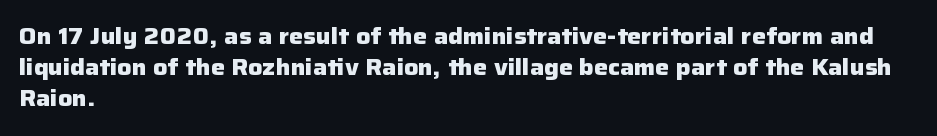
Ordinary non-slanted type is in use. The space between consecutive lines is moderate. The strokes are fattened all the way to bold. No extra tracking has been applied to these lines. Quick note: underline off. The typesetter chose a ragged-right arrangement here.
